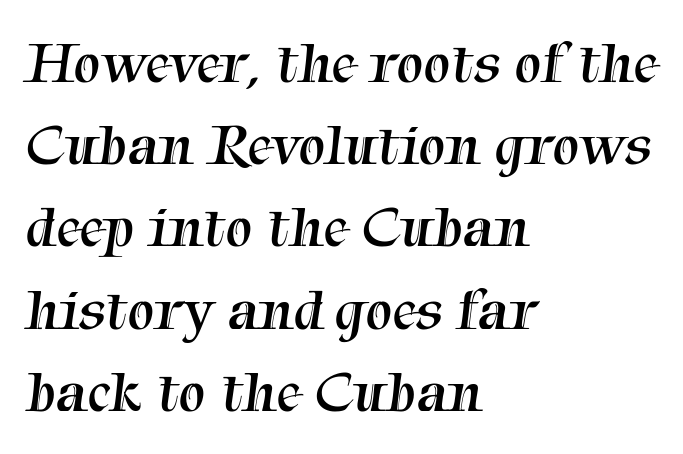
{"serif": "yes", "bold": "no", "weight": "regular", "width": "normal", "stroke_contrast": "medium", "x_height": "medium", "monospaced": "no", "underline": "no", "align": "left", "line_spacing": "normal", "line_spacing_ratio": 1.37, "letter_spacing": "normal", "letter_spacing_em": 0.0, "glyph_px": 60}
